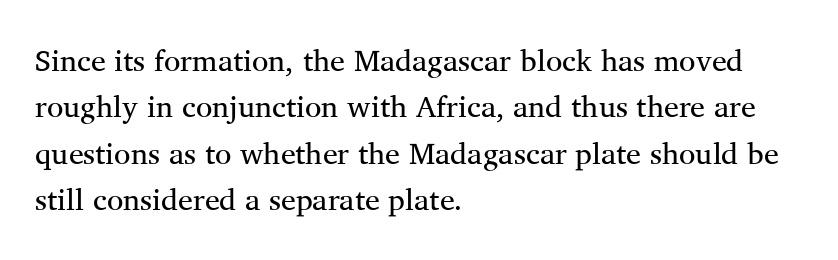
{"serif": "yes", "italic": "no", "bold": "no", "weight": "regular", "width": "normal", "stroke_contrast": "medium", "x_height": "medium", "monospaced": "no", "underline": "no", "align": "left", "line_spacing": "normal", "line_spacing_ratio": 1.55, "letter_spacing": "normal", "letter_spacing_em": 0.0, "glyph_px": 30}
